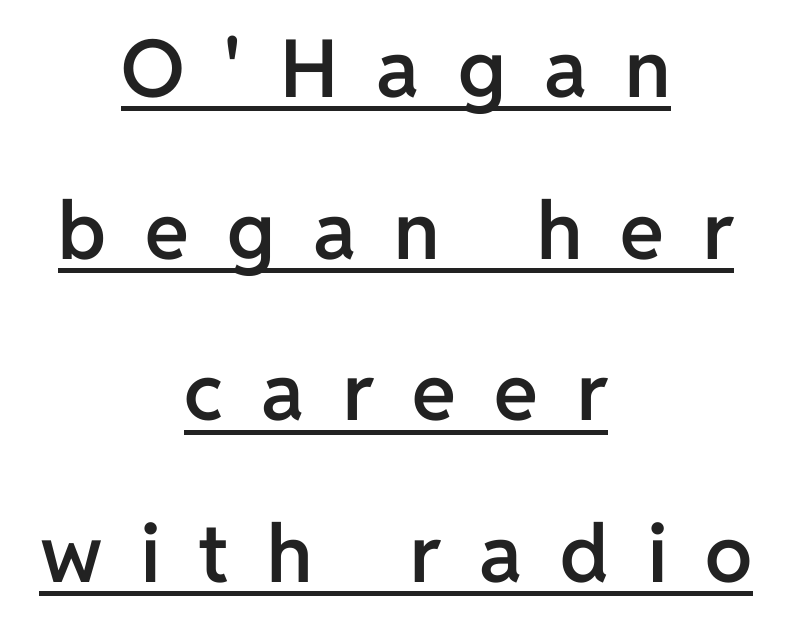
{"serif": "no", "italic": "no", "bold": "semi", "weight": "semibold", "width": "normal", "stroke_contrast": "low", "x_height": "medium", "monospaced": "no", "underline": "yes", "align": "center", "line_spacing": "loose", "line_spacing_ratio": 2.02, "letter_spacing": "wide", "letter_spacing_em": 0.48, "glyph_px": 80}
